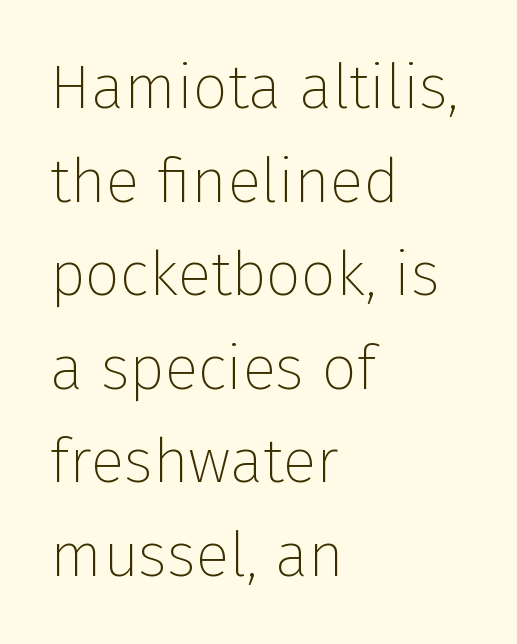
Characters follow at the spacing the type designer built in. These lines sit exactly where default settings would place them. One-word summary of the alignment: left. Tall strokes in this sample are plumb rather than angled. Honestly, there is no underline to notice here at all. The weight would be labelled regular, book, light, or lighter still.
